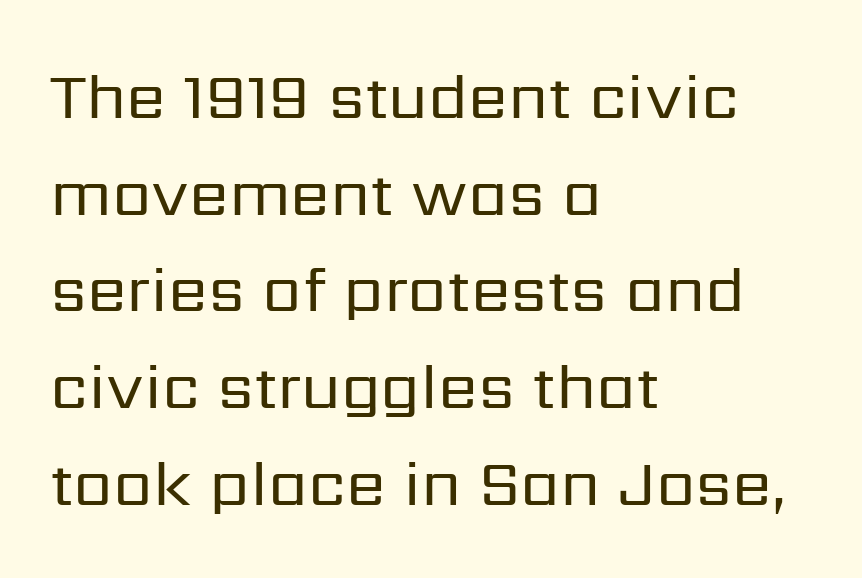
Bare-footed words on every line. Leftover space on each line is placed entirely after the last word. Whoever set this chose a conventional vertical rhythm. Bold? No — there's no thickening of the strokes. Caption: standard tracking, unaltered. Spacing verdict: proportional, widths tailored to each character.
